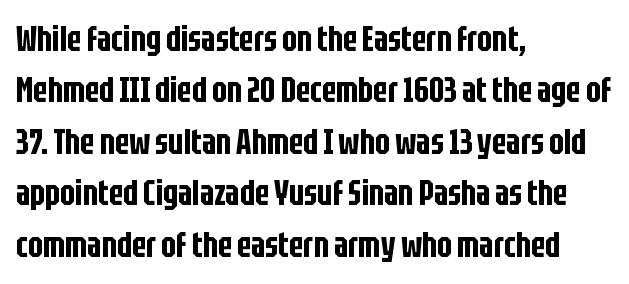
{"serif": "no", "italic": "no", "width": "condensed", "stroke_contrast": "low", "x_height": "large", "monospaced": "no", "underline": "no", "align": "left", "line_spacing": "normal", "line_spacing_ratio": 1.47, "letter_spacing": "normal", "letter_spacing_em": 0.0, "glyph_px": 35}
